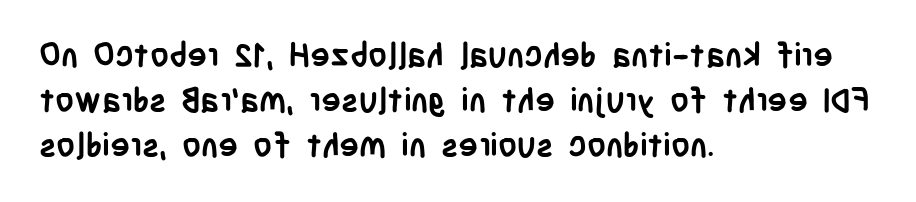
Q: Is the text bold? A: Yes.
Q: Is the text italic (slanted)? A: No, it is upright.
Q: Is the typeface a serif or a sans-serif typeface? A: Sans-serif.
Q: Is the text underlined? A: No.
Q: How is the paragraph aligned? A: Left-aligned.
Q: Is the spacing between letters normal or unusually wide? A: Normal.
Q: Is the spacing between lines tight, normal or loose? A: Normal.
Q: Width (condensed, normal, or wide)? A: Condensed.
Q: Stroke contrast? A: Low.
Q: x-height? A: Large.
Q: Monospaced? A: No.
